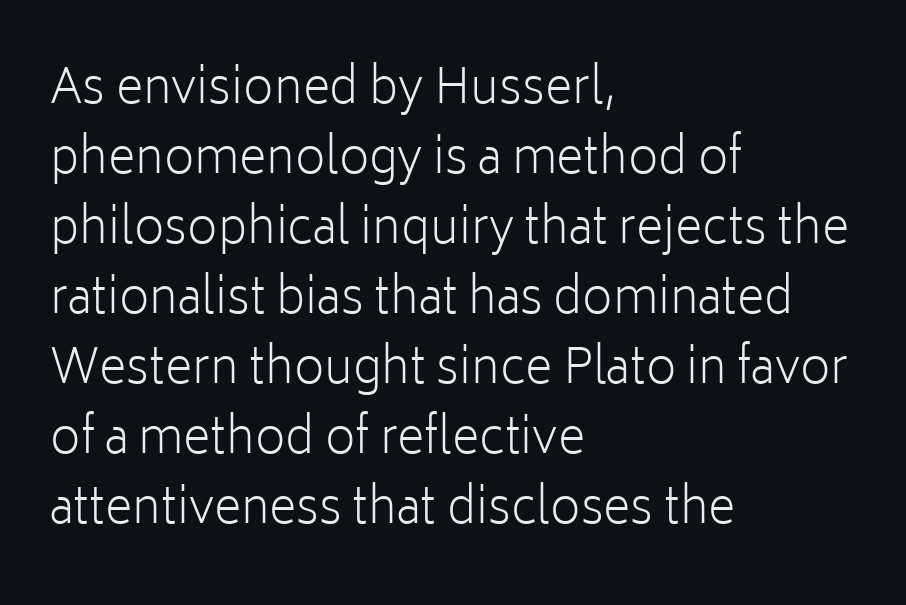
The image shows 47 px light sans-serif type, upright; set left-aligned, normal line spacing (1.49x), normal letter spacing, not underlined; low stroke contrast and a medium x-height.
